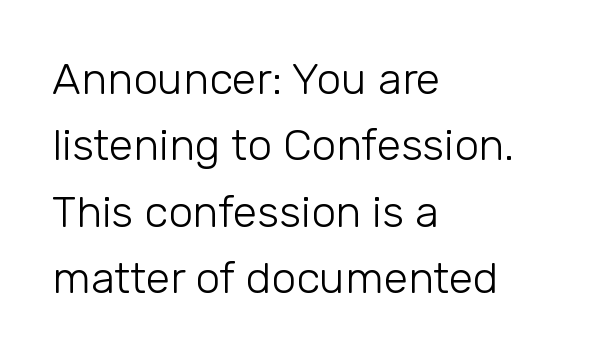
{"serif": "no", "italic": "no", "bold": "no", "weight": "light", "width": "normal", "stroke_contrast": "low", "x_height": "medium", "monospaced": "no", "underline": "no", "align": "left", "line_spacing": "normal", "line_spacing_ratio": 1.51, "letter_spacing": "normal", "letter_spacing_em": 0.0, "glyph_px": 44}
